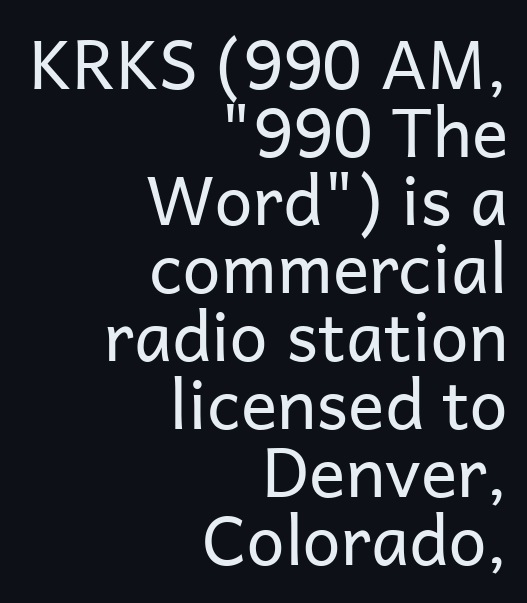
When letters stand straight like this, we call the style roman or upright. Only glyphs here, with clear space below each row. A light-to-regular cut is what we see here. Note the varied advance widths — an 'i' is clearly narrower than an 'm'. Is there much room between lines? No — they nearly touch. Glyph-to-glyph distance matches everyday printed text.
